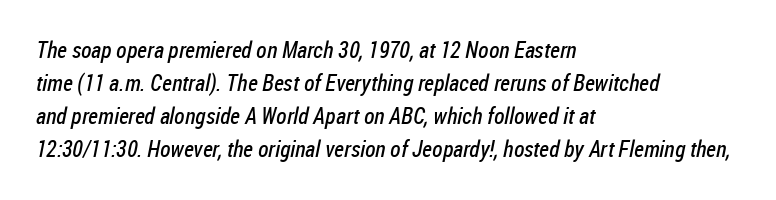
The image shows 23 px text type; set left-aligned, normal line spacing (1.44x), normal letter spacing, not underlined.
